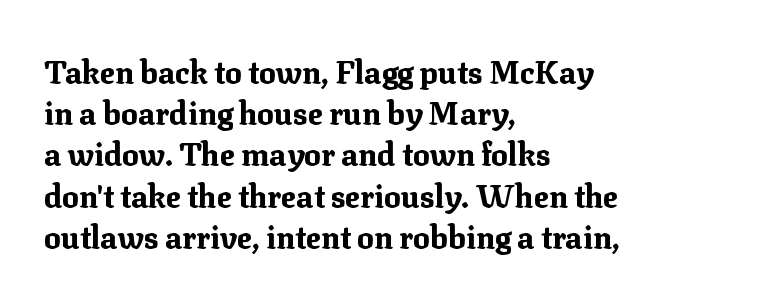
The image shows 31 px bold serif type, upright; set left-aligned, normal line spacing (1.33x), normal letter spacing, not underlined; medium stroke contrast and a medium x-height.
